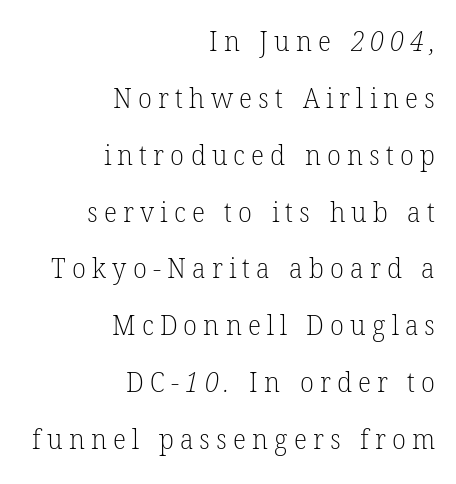
The image shows 28 px light serif type; set right-aligned, loose line spacing (2.03x), unusually wide letter spacing (+0.22 em), not underlined; low stroke contrast and a medium x-height.
